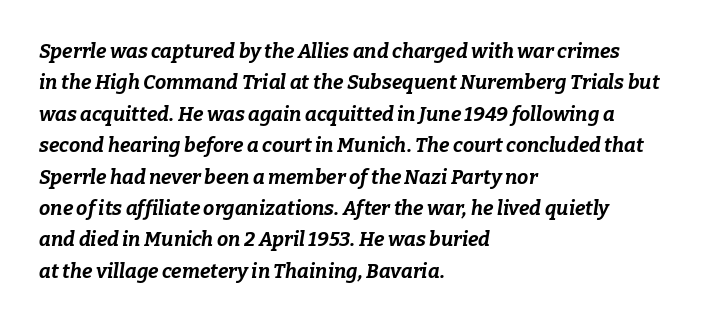
The image shows 20 px bold type, italic (leaning right); set left-aligned, normal line spacing (1.57x), normal letter spacing, not underlined.
